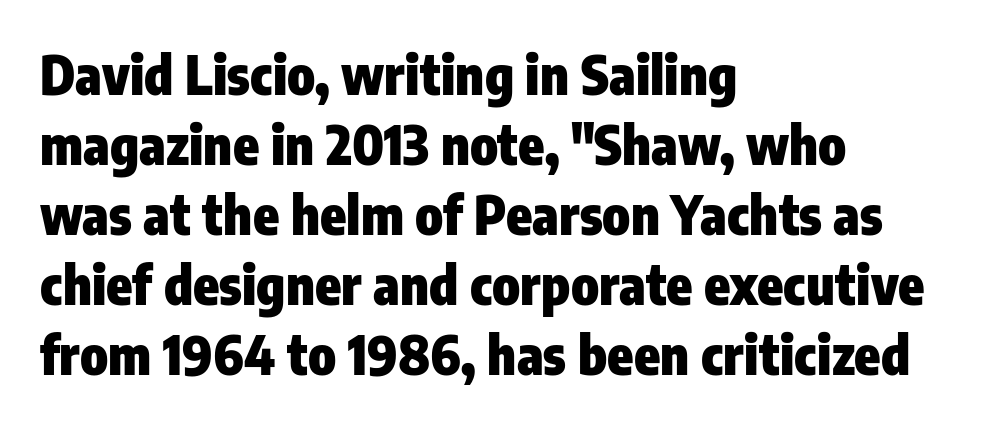
Q: Is the text bold? A: Yes.
Q: Is the text italic (slanted)? A: No, it is upright.
Q: Is the typeface a serif or a sans-serif typeface? A: Sans-serif.
Q: Is the text underlined? A: No.
Q: How is the paragraph aligned? A: Left-aligned.
Q: Is the spacing between letters normal or unusually wide? A: Normal.
Q: Is the spacing between lines tight, normal or loose? A: Normal.
Q: Width (condensed, normal, or wide)? A: Condensed.
Q: Stroke contrast? A: Low.
Q: x-height? A: Medium.
Q: Monospaced? A: No.
